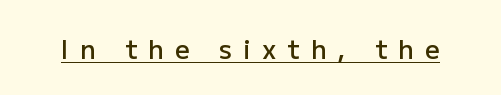
The image shows 26 px text type, upright; set unusually wide letter spacing (+0.42 em), underlined.
